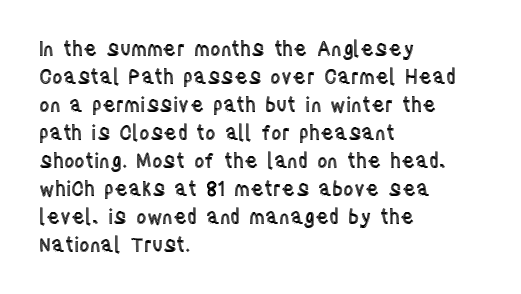
The image shows 20 px text type, upright; set left-aligned, normal line spacing (1.4x), normal letter spacing, not underlined.
